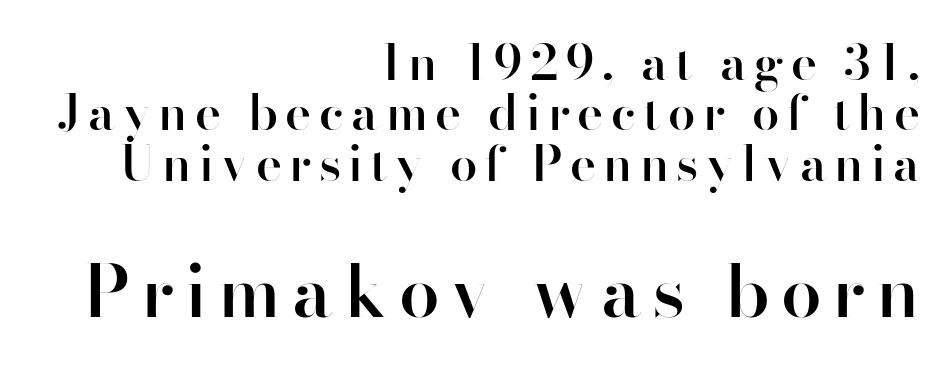
Bold? Not quite — semibold, heavier than regular but stopping short. Is the block centered? No — it sits flush against the right margin. The specimen reads as upright at a glance. Type size steps up from the first block to the second.
